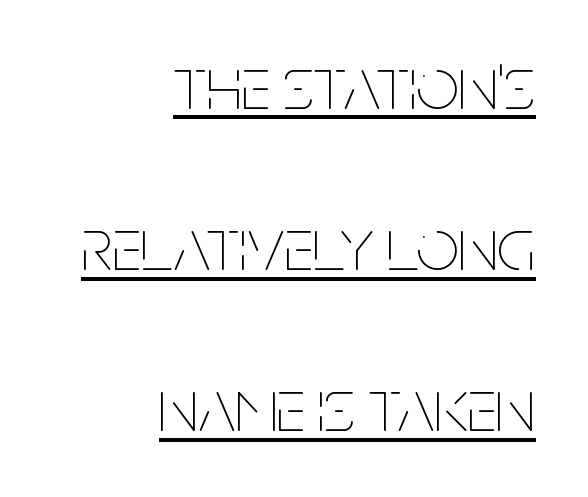
The tracking reads as untouched default to a designer's eye. The setting favours the right margin, as signatures and pull-quotes sometimes do. Proportional: the letters do not fall into vertical columns. Quick note: underline on. Is there much room between lines? Yes — plenty of vertical air separates them.
